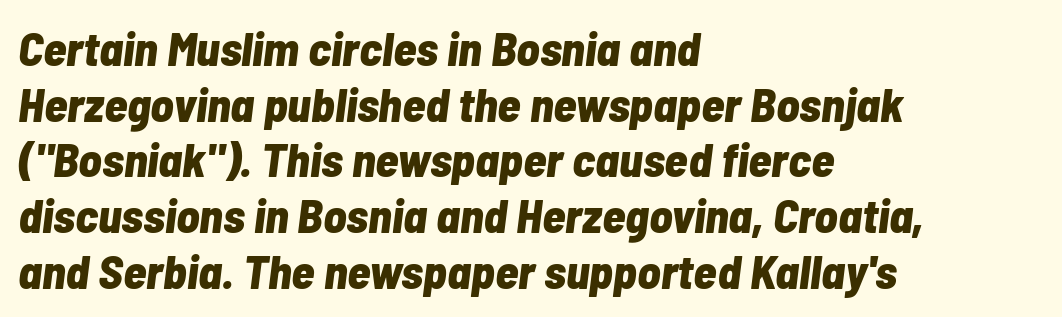
Does the weight exceed regular? Yes, all the way to bold. Caption: standard tracking, unaltered. A typesetter would call this proportional, since set widths differ per character. The rag falls on the right side of this text block. The strip under each line holds only bare page. When letters slant like this, we call the style italic.
